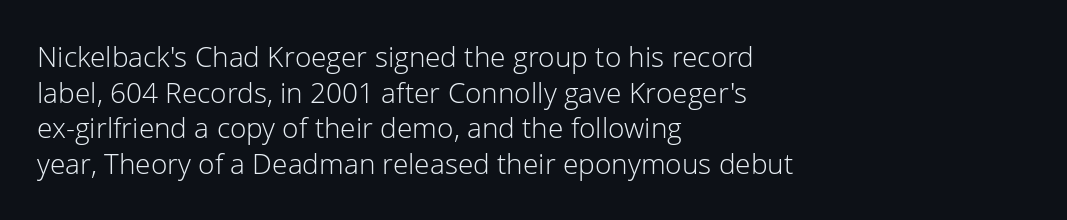
The image shows 28 px light sans-serif type, upright; set left-aligned, normal line spacing (1.27x), normal letter spacing, not underlined; low stroke contrast and a medium x-height.
